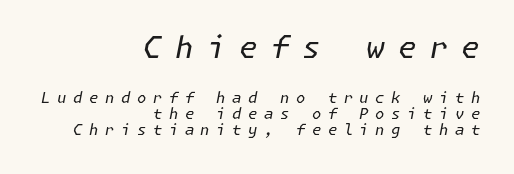
Q: Is the text bold? A: No.
Q: Is the text italic (slanted)? A: Yes, it leans right by about 11 degrees.
Q: Is the text underlined? A: No.
Q: How is the paragraph aligned? A: Right-aligned.
Q: Is the spacing between letters normal or unusually wide? A: Unusually wide.
Q: Is the spacing between lines tight, normal or loose? A: Tight.
Q: Which block of text is set in a larger size, the first (top) or the second (bottom)? A: The first (top) one.
Q: Width (condensed, normal, or wide)? A: Normal.
Q: Stroke contrast? A: Low.
Q: x-height? A: Medium.
